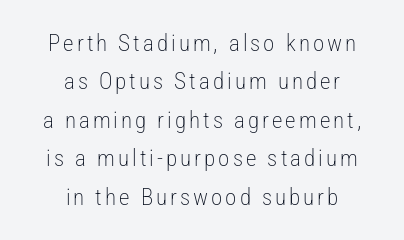
Quick note: interline space is typical. A student would call this center alignment; a typographer would say set centered. Vertical strokes here are truly vertical. Check under the words: just untouched page. The passage shown is not bold in any degree.
